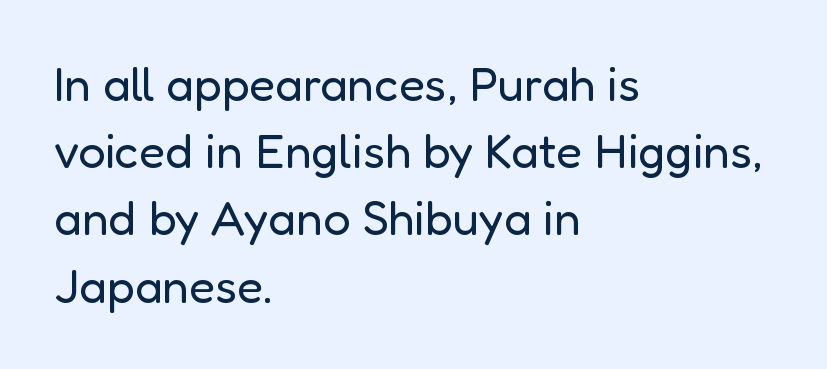
The image shows 48 px regular-weight sans-serif type, upright; set left-aligned, normal line spacing (1.4x), normal letter spacing, not underlined; low stroke contrast and a medium x-height.
